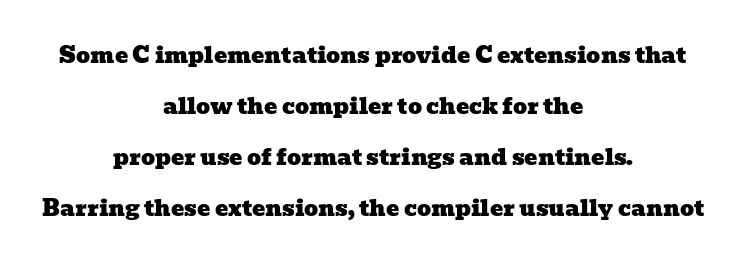
Q: Is the text underlined? A: No.
Q: How is the paragraph aligned? A: Centered.
Q: Is the spacing between letters normal or unusually wide? A: Normal.
Q: Is the spacing between lines tight, normal or loose? A: Loose.
